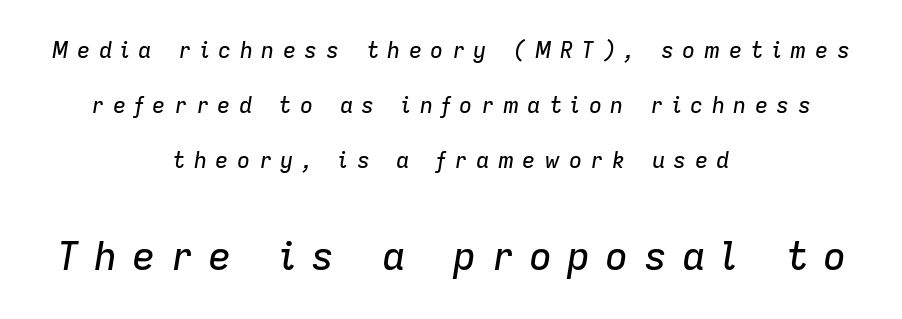
{"italic": "yes", "lean": "right", "slant_degrees": 9, "width": "normal", "stroke_contrast": "low", "x_height": "medium", "monospaced": "no", "underline": "no", "align": "center", "line_spacing": "loose", "line_spacing_ratio": 2.5, "letter_spacing": "wide", "letter_spacing_em": 0.38, "larger_block": "second", "size_ratio": 1.77, "glyph_px": 39}
